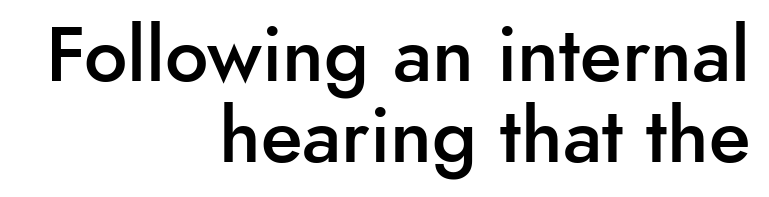
The image shows 77 px semibold sans-serif type, upright; set right-aligned, tight line spacing (1.05x), normal letter spacing, not underlined; low stroke contrast and a small x-height.
